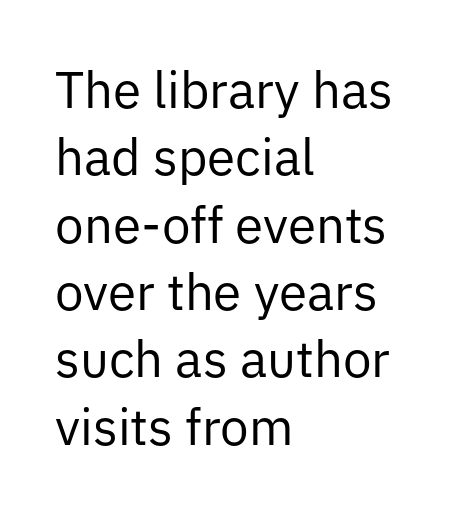
{"serif": "no", "italic": "no", "bold": "no", "weight": "regular", "width": "normal", "stroke_contrast": "low", "x_height": "medium", "monospaced": "no", "underline": "no", "align": "left", "line_spacing": "normal", "line_spacing_ratio": 1.32, "letter_spacing": "normal", "letter_spacing_em": 0.0, "glyph_px": 51}
